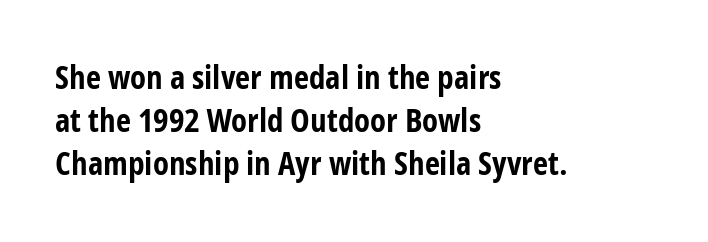
Q: Is the text bold? A: Yes.
Q: Is the text italic (slanted)? A: No, it is upright.
Q: Is the typeface a serif or a sans-serif typeface? A: Sans-serif.
Q: Is the text underlined? A: No.
Q: How is the paragraph aligned? A: Left-aligned.
Q: Is the spacing between letters normal or unusually wide? A: Normal.
Q: Is the spacing between lines tight, normal or loose? A: Normal.
Q: Width (condensed, normal, or wide)? A: Condensed.
Q: Stroke contrast? A: Low.
Q: x-height? A: Medium.
Q: Monospaced? A: No.
